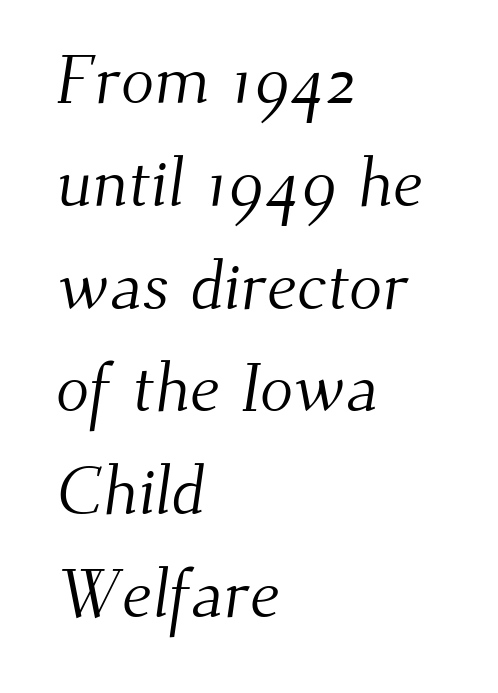
The image shows 69 px light serif type; set left-aligned, normal line spacing (1.49x), normal letter spacing, not underlined; medium stroke contrast and a small x-height.
